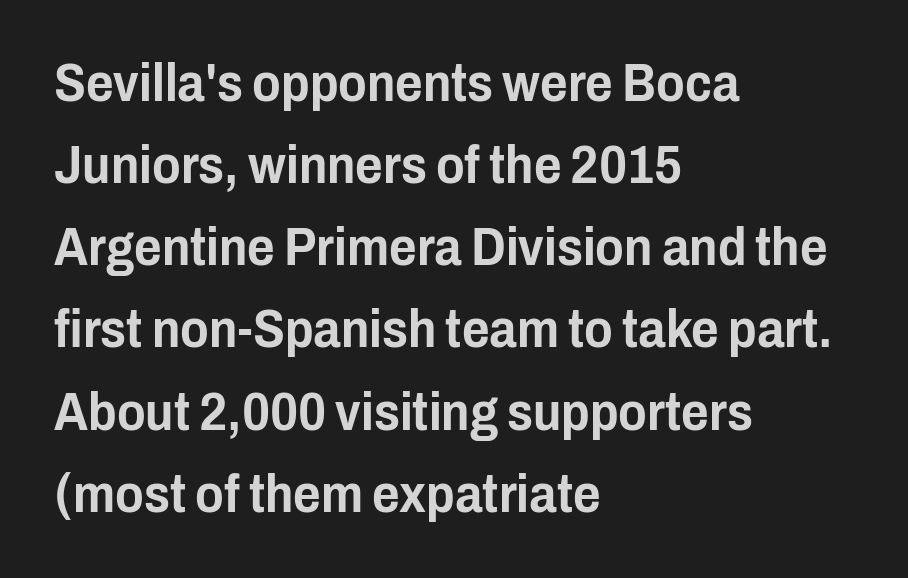
Q: Is the text italic (slanted)? A: No, it is upright.
Q: Is the typeface a serif or a sans-serif typeface? A: Sans-serif.
Q: Is the text underlined? A: No.
Q: How is the paragraph aligned? A: Left-aligned.
Q: Is the spacing between letters normal or unusually wide? A: Normal.
Q: Is the spacing between lines tight, normal or loose? A: Normal.
Q: Width (condensed, normal, or wide)? A: Condensed.
Q: Stroke contrast? A: Low.
Q: x-height? A: Medium.
Q: Monospaced? A: No.
